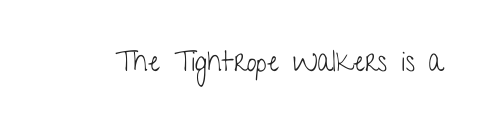
Note: no serifs on the glyphs. You can tell it's not italic because the verticals are truly vertical. On a weight scale, this lands at 450 or below. Rule under the text: the space is simply empty. Is this a fixed-width face? No — the glyphs have proportional, varying widths.
